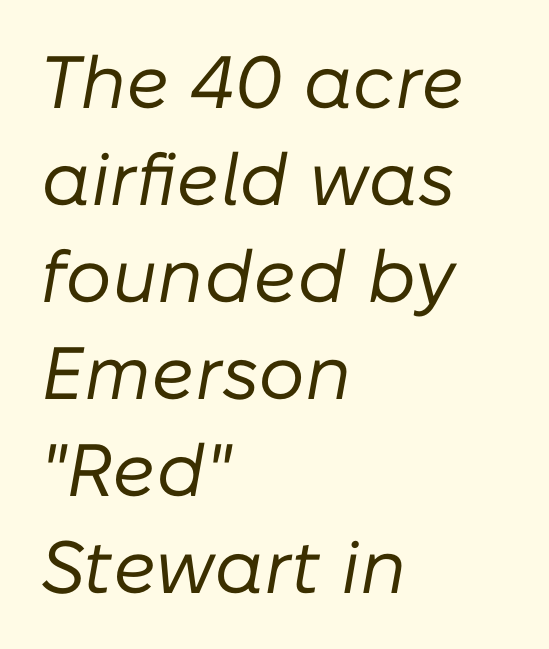
Q: Is the text bold? A: No.
Q: Is the text italic (slanted)? A: Yes, it leans right by about 10 degrees.
Q: Is the text underlined? A: No.
Q: How is the paragraph aligned? A: Left-aligned.
Q: Is the spacing between letters normal or unusually wide? A: Normal.
Q: Is the spacing between lines tight, normal or loose? A: Normal.
Q: Width (condensed, normal, or wide)? A: Normal.
Q: Stroke contrast? A: Low.
Q: x-height? A: Medium.
Q: Monospaced? A: No.
